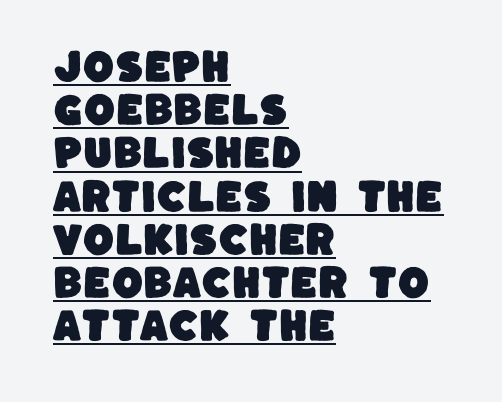
Q: Is the typeface a serif or a sans-serif typeface? A: Sans-serif.
Q: Is the text underlined? A: Yes.
Q: How is the paragraph aligned? A: Left-aligned.
Q: Is the spacing between letters normal or unusually wide? A: Normal.
Q: Width (condensed, normal, or wide)? A: Normal.
Q: Stroke contrast? A: Low.
Q: x-height? A: Large.
Q: Monospaced? A: No.
